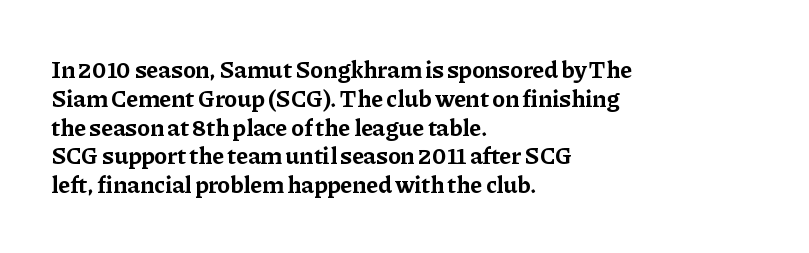
The image shows 24 px bold type, upright; set left-aligned, line spacing 1.2x, normal letter spacing, not underlined.
